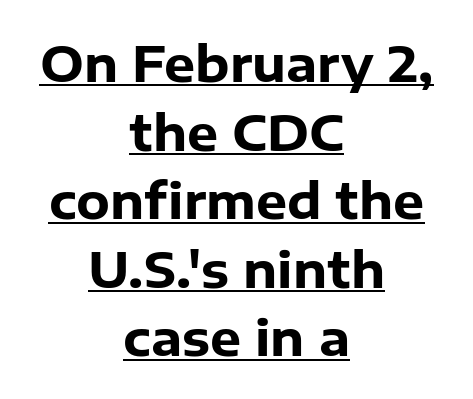
{"serif": "no", "italic": "no", "bold": "yes", "weight": "heavy", "width": "normal", "stroke_contrast": "low", "x_height": "medium", "monospaced": "no", "underline": "yes", "align": "center", "line_spacing": "normal", "line_spacing_ratio": 1.4, "letter_spacing": "normal", "letter_spacing_em": 0.0, "glyph_px": 49}
